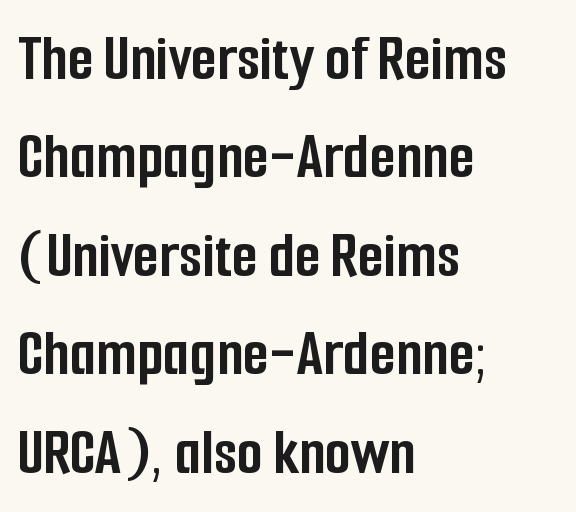
The image shows 67 px semibold, condensed sans-serif type, upright; set left-aligned, normal line spacing (1.47x), normal letter spacing, not underlined; low stroke contrast and a medium x-height.
